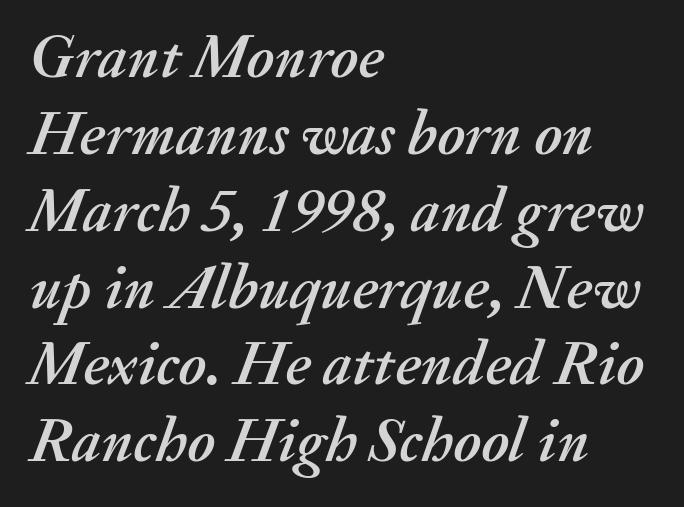
Q: Is the text italic (slanted)? A: Yes, it leans right by about 20 degrees.
Q: Is the text underlined? A: No.
Q: How is the paragraph aligned? A: Left-aligned.
Q: Is the spacing between letters normal or unusually wide? A: Normal.
Q: Width (condensed, normal, or wide)? A: Normal.
Q: Stroke contrast? A: Medium.
Q: x-height? A: Small.
Q: Monospaced? A: No.
